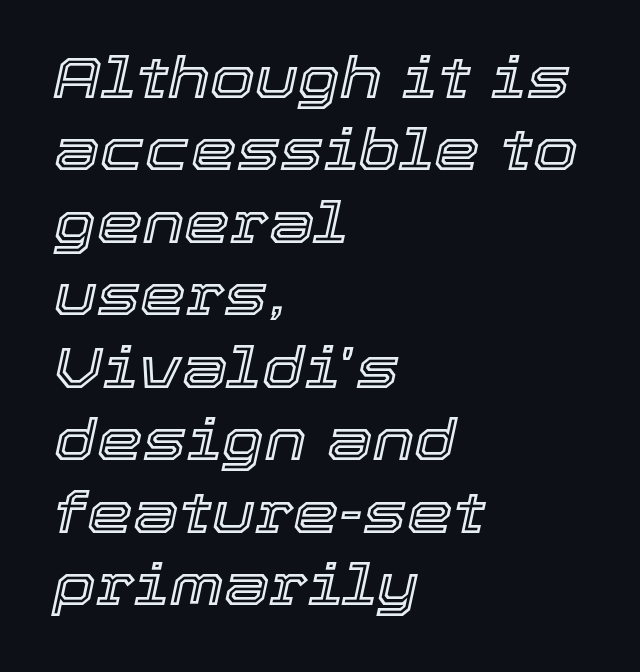
The image shows 58 px text type, italic (leaning right); set left-aligned, normal line spacing (1.25x), normal letter spacing, not underlined; a medium x-height.
